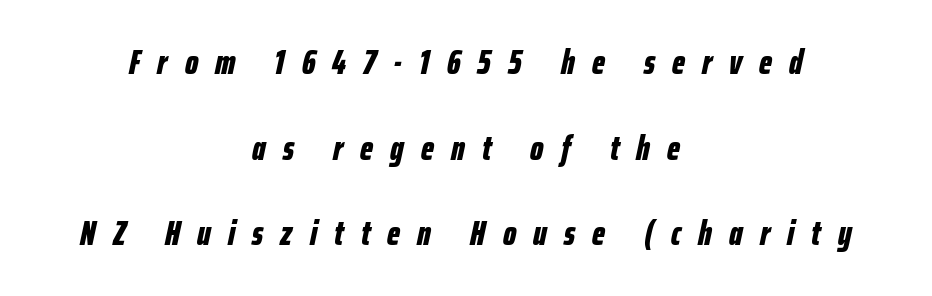
{"italic": "yes", "lean": "right", "slant_degrees": 12, "bold": "yes", "weight": "bold", "width": "condensed", "stroke_contrast": "low", "x_height": "medium", "monospaced": "no", "underline": "no", "align": "center", "line_spacing": "loose", "line_spacing_ratio": 2.45, "letter_spacing": "wide", "letter_spacing_em": 0.49, "glyph_px": 35}
